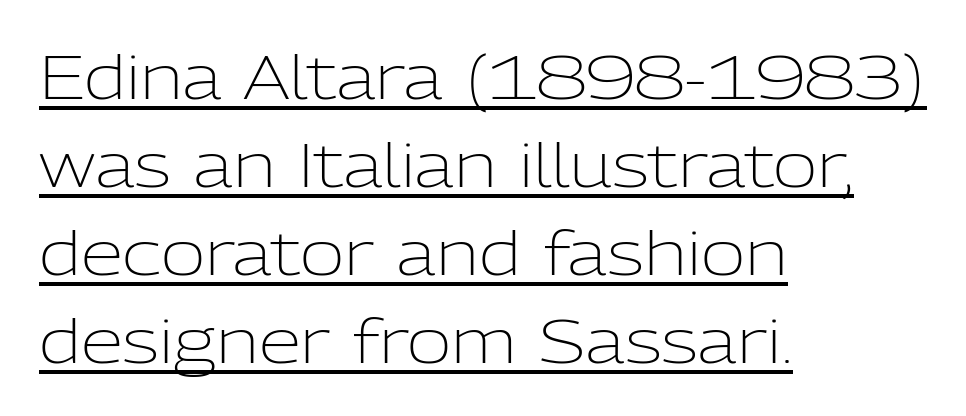
Q: Is the text bold? A: No.
Q: Is the text italic (slanted)? A: No, it is upright.
Q: Is the typeface a serif or a sans-serif typeface? A: Sans-serif.
Q: Is the text underlined? A: Yes.
Q: How is the paragraph aligned? A: Left-aligned.
Q: Is the spacing between letters normal or unusually wide? A: Normal.
Q: Is the spacing between lines tight, normal or loose? A: Normal.
Q: Width (condensed, normal, or wide)? A: Normal.
Q: Stroke contrast? A: Low.
Q: x-height? A: Medium.
Q: Monospaced? A: No.
